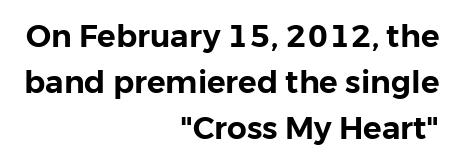
Q: Is the text italic (slanted)? A: No, it is upright.
Q: Is the typeface a serif or a sans-serif typeface? A: Sans-serif.
Q: Is the text underlined? A: No.
Q: How is the paragraph aligned? A: Right-aligned.
Q: Is the spacing between letters normal or unusually wide? A: Normal.
Q: Is the spacing between lines tight, normal or loose? A: Normal.
Q: Width (condensed, normal, or wide)? A: Normal.
Q: Stroke contrast? A: Low.
Q: x-height? A: Medium.
Q: Monospaced? A: No.
